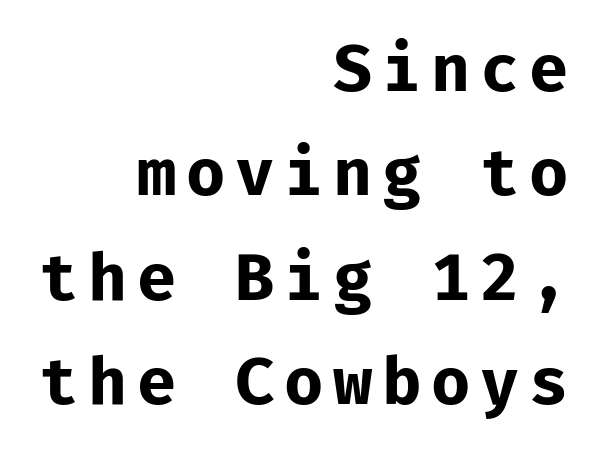
The image shows 64 px bold sans-serif type, upright; set right-aligned, normal line spacing (1.63x), not underlined; low stroke contrast and a medium x-height.
